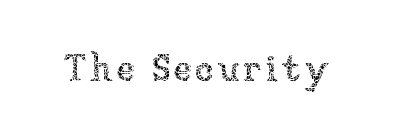
{"italic": "no", "bold": "no", "weight": "thin", "width": "normal", "stroke_contrast": "low", "x_height": "medium", "monospaced": "no", "underline": "no", "glyph_px": 37}
